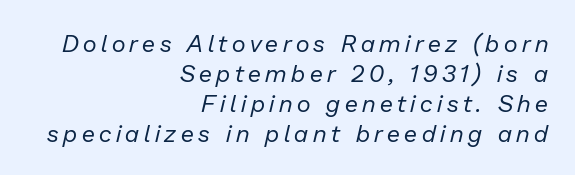
The image shows 24 px text type, italic (leaning right); set right-aligned, normal line spacing (1.25x), not underlined.
